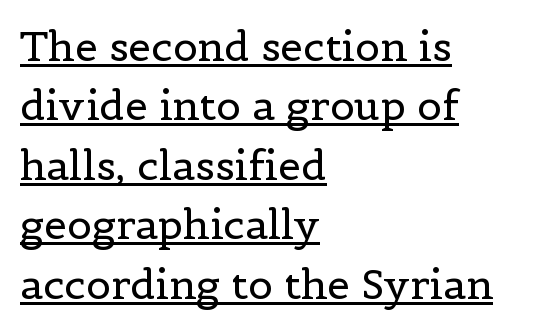
The image shows 41 px regular-weight serif type, upright; set left-aligned, normal line spacing (1.45x), normal letter spacing, underlined; a medium x-height.
